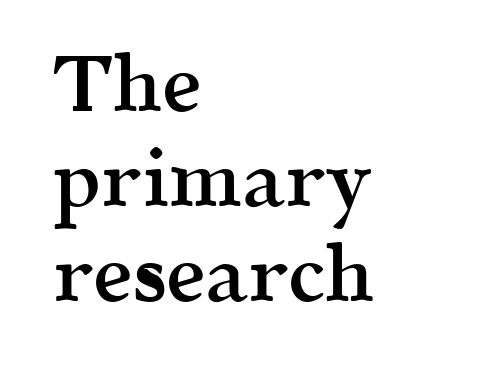
{"serif": "yes", "italic": "no", "bold": "semi", "weight": "semibold", "width": "normal", "x_height": "medium", "monospaced": "no", "underline": "no", "align": "left", "line_spacing_ratio": 1.2, "letter_spacing": "normal", "letter_spacing_em": 0.0, "glyph_px": 79}
